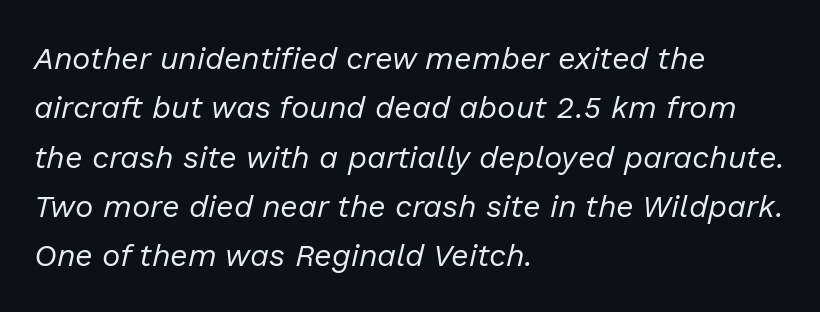
{"italic": "yes", "lean": "right", "slant_degrees": 13, "bold": "no", "weight": "regular", "width": "normal", "stroke_contrast": "low", "x_height": "medium", "monospaced": "no", "underline": "no", "align": "left", "line_spacing": "normal", "line_spacing_ratio": 1.59, "letter_spacing": "normal", "letter_spacing_em": 0.0, "glyph_px": 31}
